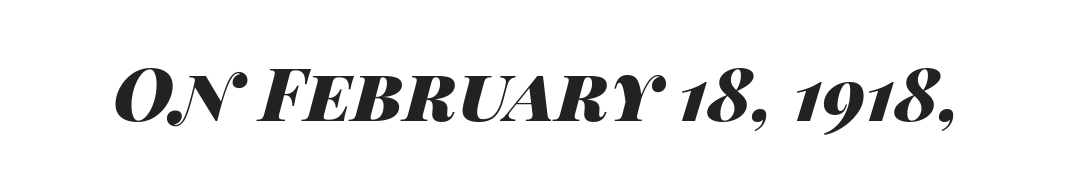
Q: Is the text bold? A: Yes.
Q: Is the text italic (slanted)? A: Yes, it leans right by about 14 degrees.
Q: Is the text underlined? A: No.
Q: Is the spacing between letters normal or unusually wide? A: Normal.
Q: Width (condensed, normal, or wide)? A: Wide.
Q: Stroke contrast? A: High.
Q: x-height? A: Large.
Q: Monospaced? A: No.
